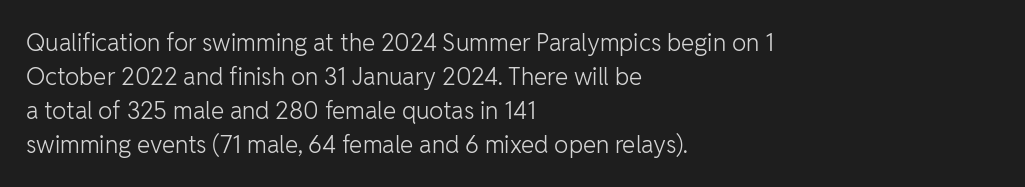
{"italic": "no", "bold": "no", "underline": "no", "align": "left", "line_spacing": "normal", "line_spacing_ratio": 1.42, "letter_spacing": "normal", "letter_spacing_em": 0.0, "glyph_px": 24}
